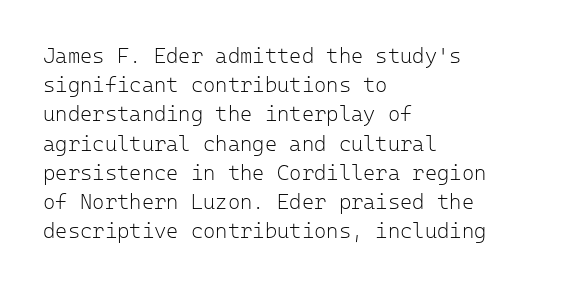
{"italic": "no", "bold": "no", "underline": "no", "align": "left", "line_spacing": "normal", "line_spacing_ratio": 1.39, "letter_spacing": "normal", "letter_spacing_em": 0.0, "glyph_px": 21}
